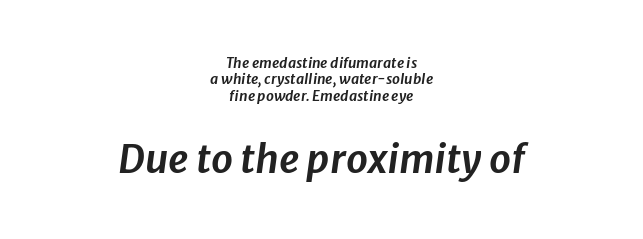
{"italic": "yes", "lean": "right", "slant_degrees": 8, "width": "normal", "stroke_contrast": "low", "x_height": "medium", "monospaced": "no", "underline": "no", "align": "center", "line_spacing_ratio": 1.17, "letter_spacing": "normal", "letter_spacing_em": 0.0, "larger_block": "second", "size_ratio": 2.79, "glyph_px": 39}
